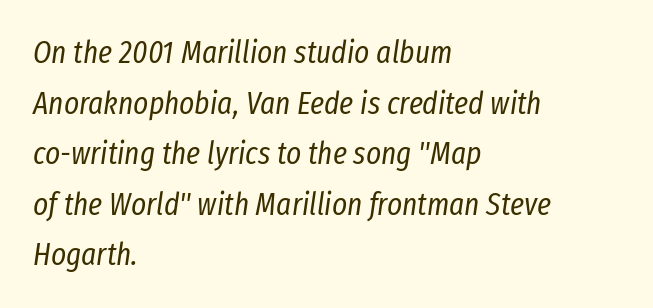
Q: Is the text bold? A: No.
Q: Is the text italic (slanted)? A: Yes, it leans right by about 8 degrees.
Q: Is the text underlined? A: No.
Q: How is the paragraph aligned? A: Left-aligned.
Q: Is the spacing between letters normal or unusually wide? A: Normal.
Q: Is the spacing between lines tight, normal or loose? A: Normal.
Q: Width (condensed, normal, or wide)? A: Condensed.
Q: Stroke contrast? A: Low.
Q: x-height? A: Medium.
Q: Monospaced? A: No.
